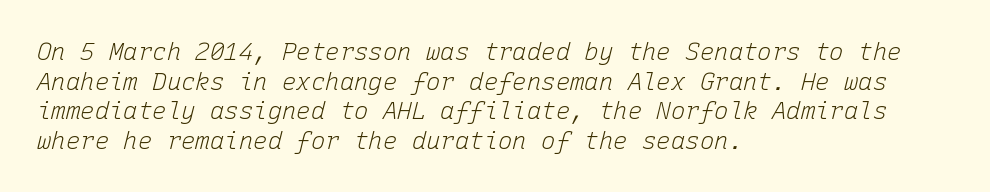
The image shows 24 px text type, italic (leaning right); set left-aligned, line spacing 1.23x, normal letter spacing, not underlined.
